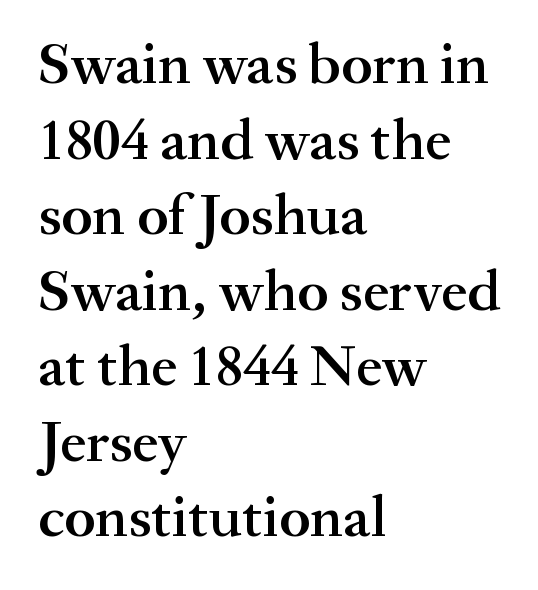
{"serif": "yes", "italic": "no", "bold": "semi", "weight": "semibold", "width": "normal", "stroke_contrast": "medium", "x_height": "small", "monospaced": "no", "underline": "no", "align": "left", "line_spacing": "normal", "line_spacing_ratio": 1.28, "letter_spacing": "normal", "letter_spacing_em": 0.0, "glyph_px": 59}
